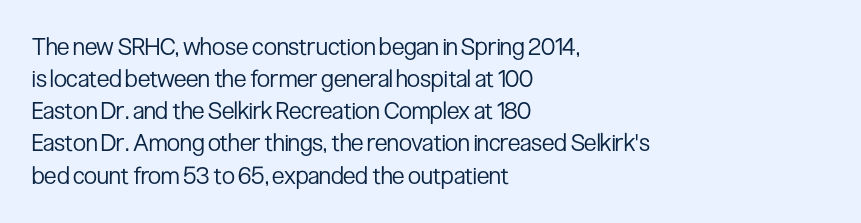
Q: Is the text bold? A: No.
Q: Is the text italic (slanted)? A: No, it is upright.
Q: Is the text underlined? A: No.
Q: How is the paragraph aligned? A: Left-aligned.
Q: Is the spacing between letters normal or unusually wide? A: Normal.
Q: Is the spacing between lines tight, normal or loose? A: Normal.
